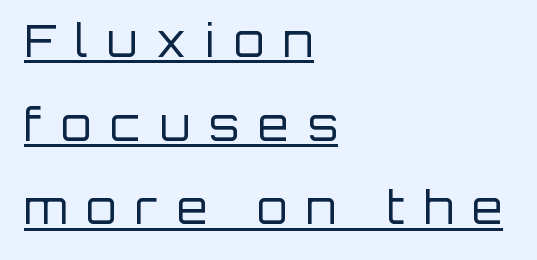
{"serif": "no", "italic": "no", "bold": "no", "weight": "regular", "width": "normal", "stroke_contrast": "low", "x_height": "large", "monospaced": "no", "underline": "yes", "align": "left", "line_spacing": "loose", "line_spacing_ratio": 1.9, "letter_spacing": "wide", "letter_spacing_em": 0.43, "glyph_px": 44}
